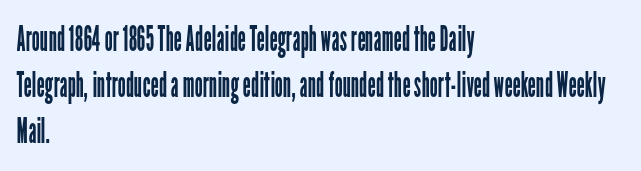
Style check: upright. Quick note: interline space is typical. The setting favours the left margin, as ordinary paragraphs usually do. Stroke terminals: plain, sans-serif. A quiet, ordinary-to-light weight characterises the typeface.
